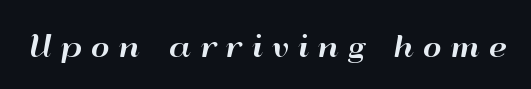
{"serif": "no", "width": "wide", "stroke_contrast": "high", "x_height": "small", "monospaced": "no", "underline": "no", "letter_spacing": "wide", "letter_spacing_em": 0.3, "glyph_px": 29}
